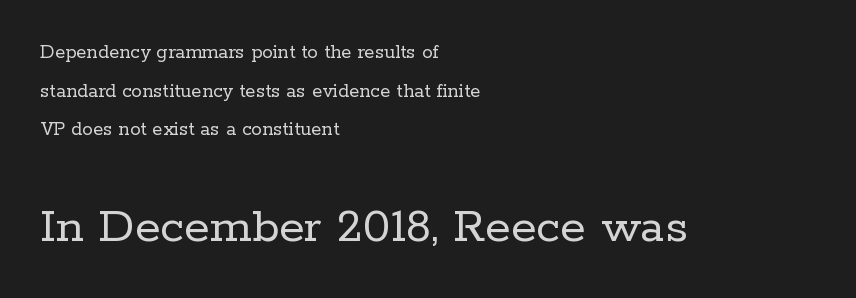
Heaviness? Minimal to ordinary, like unemphasized prose. The rendering enlarges the type as you move from the upper chunk to the lower. Examine the stroke ends and you'll spot serifs. The specimen reads as upright at a glance. Do the characters align in a grid? No, the font is proportional.
